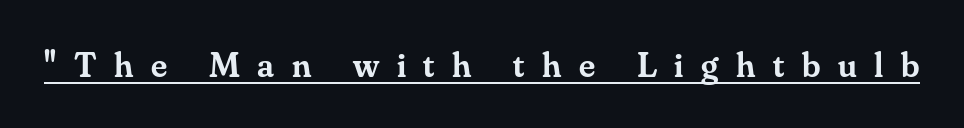
Q: Is the text bold? A: Semi-bold.
Q: Is the text italic (slanted)? A: No, it is upright.
Q: Is the typeface a serif or a sans-serif typeface? A: Serif.
Q: Is the text underlined? A: Yes.
Q: Is the spacing between letters normal or unusually wide? A: Unusually wide.
Q: Width (condensed, normal, or wide)? A: Normal.
Q: Stroke contrast? A: Medium.
Q: x-height? A: Small.
Q: Monospaced? A: No.
